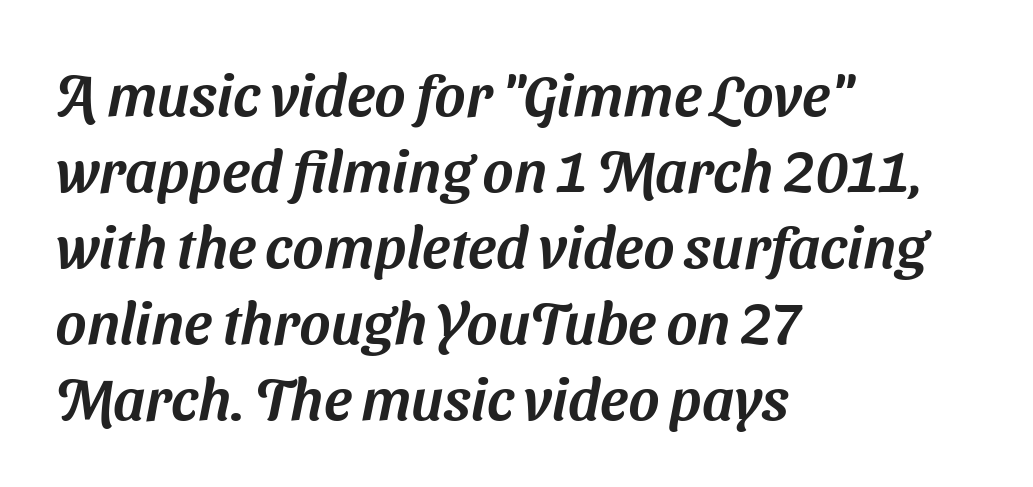
{"serif": "no", "width": "normal", "stroke_contrast": "medium", "x_height": "medium", "monospaced": "no", "underline": "no", "align": "left", "line_spacing": "normal", "line_spacing_ratio": 1.29, "letter_spacing": "normal", "letter_spacing_em": 0.0, "glyph_px": 59}
